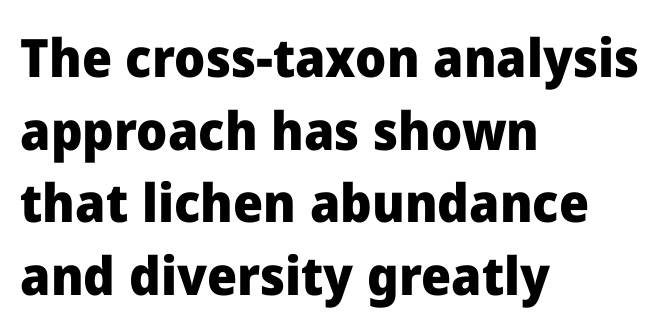
Q: Is the text bold? A: Yes.
Q: Is the text italic (slanted)? A: No, it is upright.
Q: Is the typeface a serif or a sans-serif typeface? A: Sans-serif.
Q: Is the text underlined? A: No.
Q: How is the paragraph aligned? A: Left-aligned.
Q: Is the spacing between letters normal or unusually wide? A: Normal.
Q: Is the spacing between lines tight, normal or loose? A: Normal.
Q: Width (condensed, normal, or wide)? A: Normal.
Q: Stroke contrast? A: Low.
Q: x-height? A: Medium.
Q: Monospaced? A: No.
